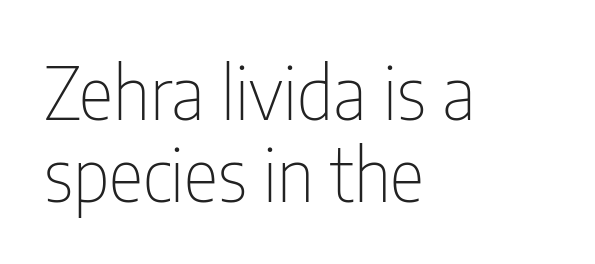
Q: Is the text bold? A: No.
Q: Is the text italic (slanted)? A: No, it is upright.
Q: Is the typeface a serif or a sans-serif typeface? A: Sans-serif.
Q: Is the text underlined? A: No.
Q: How is the paragraph aligned? A: Left-aligned.
Q: Is the spacing between letters normal or unusually wide? A: Normal.
Q: Is the spacing between lines tight, normal or loose? A: Tight.
Q: Width (condensed, normal, or wide)? A: Condensed.
Q: Stroke contrast? A: Low.
Q: x-height? A: Medium.
Q: Monospaced? A: No.
